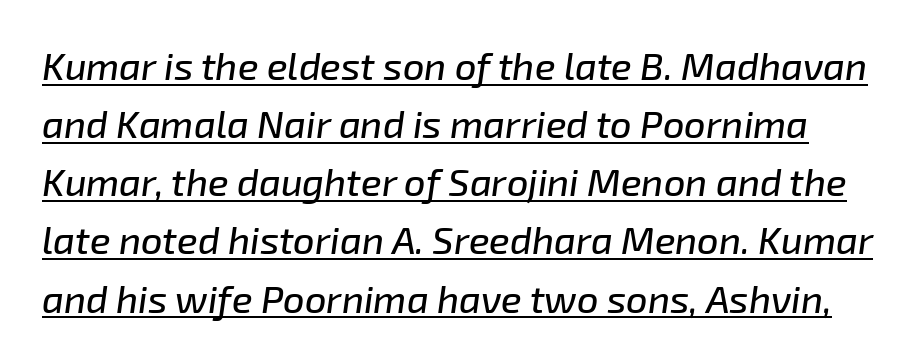
Q: Is the text italic (slanted)? A: Yes, it leans right by about 8 degrees.
Q: Is the text underlined? A: Yes.
Q: Is the spacing between letters normal or unusually wide? A: Normal.
Q: Is the spacing between lines tight, normal or loose? A: Normal.
Q: Width (condensed, normal, or wide)? A: Normal.
Q: Stroke contrast? A: Low.
Q: x-height? A: Medium.
Q: Monospaced? A: No.
